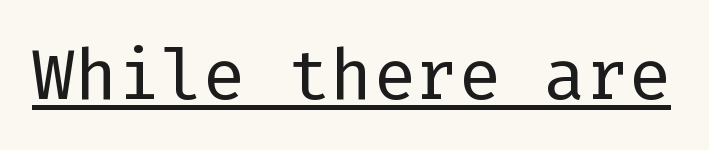
The image shows 71 px regular-weight sans-serif type, upright; set normal letter spacing, underlined; low stroke contrast and a medium x-height.
